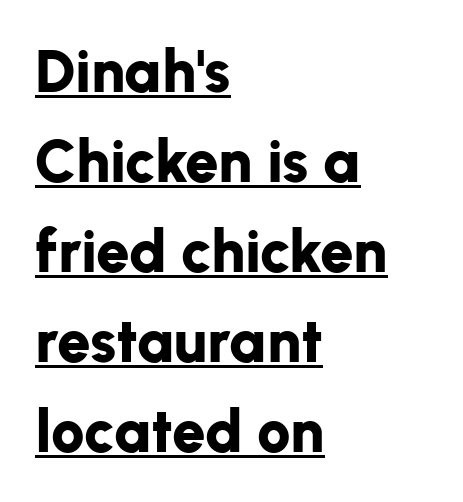
The image shows 60 px bold sans-serif type, upright; set left-aligned, normal line spacing (1.5x), normal letter spacing, underlined; low stroke contrast and a medium x-height.
